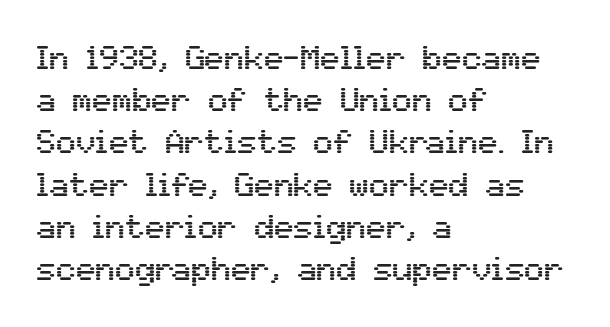
Q: Is the text italic (slanted)? A: No, it is upright.
Q: Is the typeface a serif or a sans-serif typeface? A: Sans-serif.
Q: Is the text underlined? A: No.
Q: How is the paragraph aligned? A: Left-aligned.
Q: Is the spacing between letters normal or unusually wide? A: Normal.
Q: Is the spacing between lines tight, normal or loose? A: Normal.
Q: Width (condensed, normal, or wide)? A: Normal.
Q: Stroke contrast? A: Medium.
Q: x-height? A: Medium.
Q: Monospaced? A: No.
